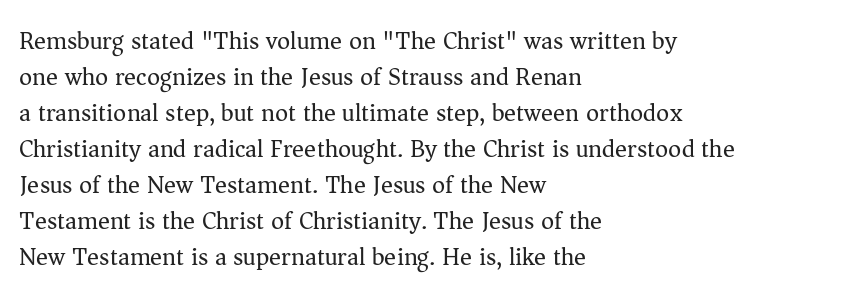
Q: Is the text bold? A: No.
Q: Is the text italic (slanted)? A: No, it is upright.
Q: Is the text underlined? A: No.
Q: How is the paragraph aligned? A: Left-aligned.
Q: Is the spacing between letters normal or unusually wide? A: Normal.
Q: Is the spacing between lines tight, normal or loose? A: Normal.
